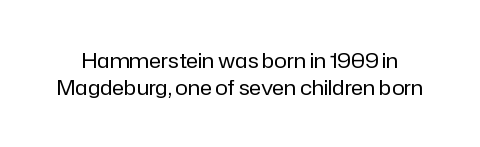
Bold? No — there's no thickening of the strokes. Line spacing here is normal. Here the glyphs are tracked normally, forming tight word shapes. Rule under the text: the space is simply empty. If you drew a line through each stem, it would be perfectly vertical.
